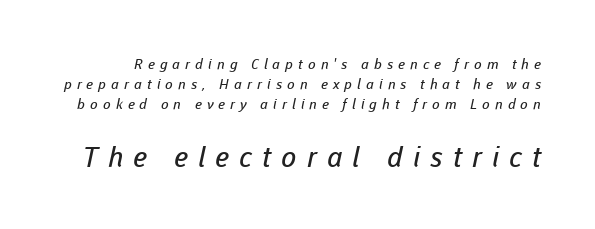
Q: Is the text bold? A: No.
Q: Is the typeface a serif or a sans-serif typeface? A: Sans-serif.
Q: Is the text underlined? A: No.
Q: Is the spacing between letters normal or unusually wide? A: Unusually wide.
Q: Is the spacing between lines tight, normal or loose? A: Normal.
Q: Which block of text is set in a larger size, the first (top) or the second (bottom)? A: The second (bottom) one.
Q: Width (condensed, normal, or wide)? A: Normal.
Q: Stroke contrast? A: Low.
Q: x-height? A: Medium.
Q: Monospaced? A: No.
